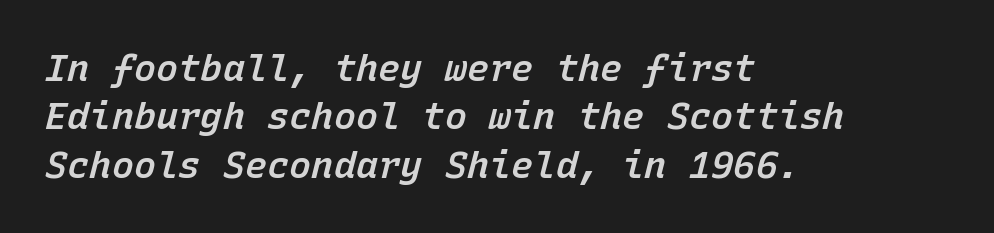
This block has exactly the height ordinary leading produces. Students, note that the glyphs here touch the page at normal intervals. Lines of text with bare space underneath. Heft: intermediate — a semibold. Note the uniform advance width — an 'i' takes as much space as an 'm'. The setting favours the left margin, as ordinary paragraphs usually do.
